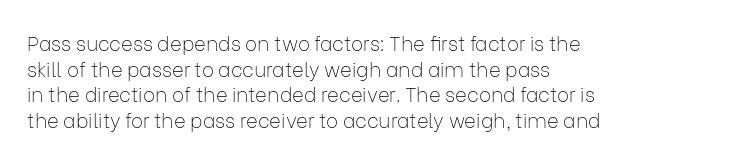
The weight would be labelled regular, book, light, or lighter still. Tall strokes in this sample are plumb rather than angled. These lines stack with their left ends in a neat column. Unmarked baselines from the first word to the last. Regular leading. A typesetter would call this zero additional tracking.
